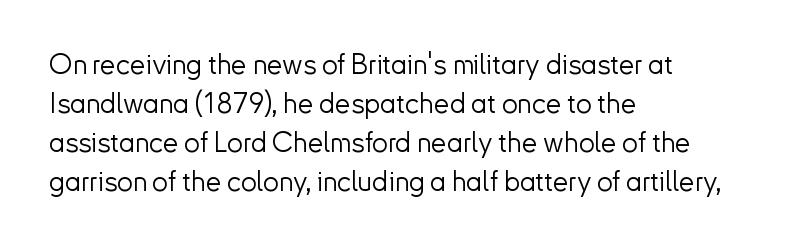
You could call the tracking neutral — neither tight nor loose. Notice how the passage keeps a crisp vertical edge on the left only. Glance below the letters and you will spot only blank space. Stroke mass is kept to a normal reading level or below. Nope, no serifs anywhere on these letters. Designer's note — italics off, roman on.
